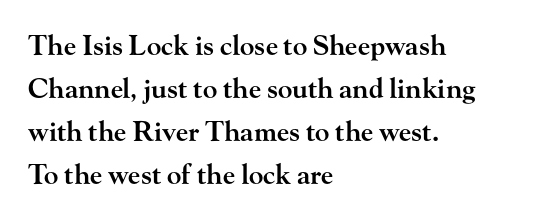
The image shows 27 px text type, upright; set left-aligned, normal line spacing (1.59x), normal letter spacing, not underlined.
